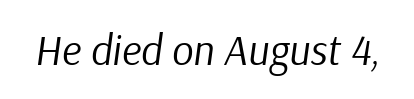
The image shows 42 px regular-weight type, italic (leaning right); set normal letter spacing, not underlined; low stroke contrast and a medium x-height.
